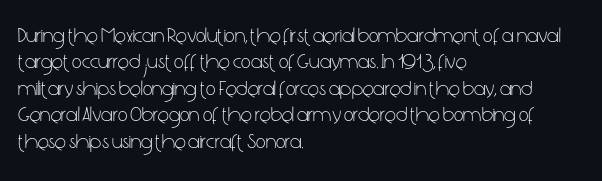
Q: Is the text bold? A: No.
Q: Is the text italic (slanted)? A: No, it is upright.
Q: Is the text underlined? A: No.
Q: How is the paragraph aligned? A: Left-aligned.
Q: Is the spacing between letters normal or unusually wide? A: Normal.
Q: Is the spacing between lines tight, normal or loose? A: Normal.
